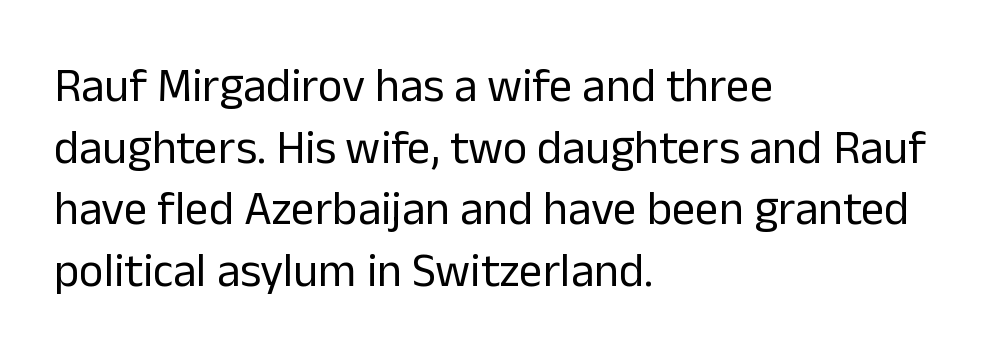
The rendering uses natural spacing where letterforms have individual widths. The axis of the letterforms is exactly vertical. A light-to-regular cut is what we see here. A normal amount of white space separates one row of letters from the next. Nothing unusual about the tracking: characters are spaced as the font intends.
